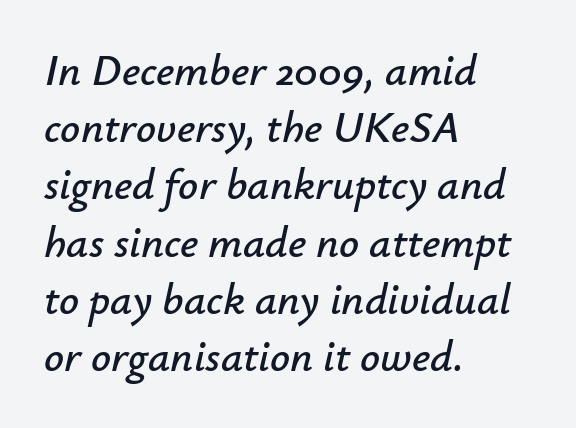
Vertical spacing — default. Only glyphs here, with clear space below each row. Every row of glyphs begins at an identical x-position on the left. Honestly, the letter spacing is just normal — you wouldn't notice it. These lines are rendered in a variable-pitch font. The typography opts for an oblique posture over an upright one.
